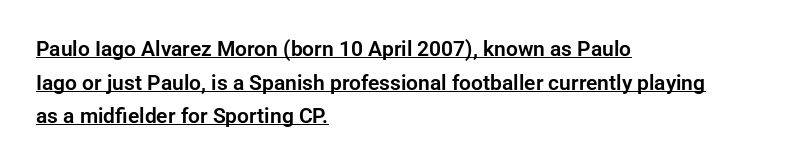
The lettering is marked with a stroke running underneath it. Casual observation: everything's shoved over to the left. Is there any slant? The stems are plumb. This sample keeps an unexceptional amount of space between lines. Spacing between characters is what you'd get straight out of the box.
